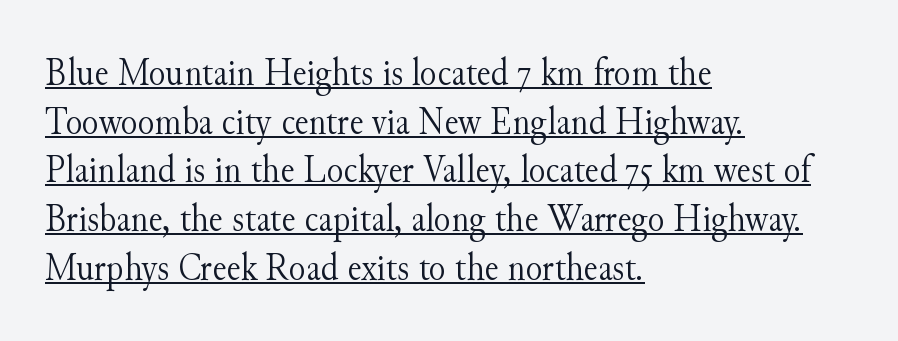
The image shows 39 px light serif type, upright; set left-aligned, normal line spacing (1.25x), normal letter spacing, underlined; medium stroke contrast and a small x-height.
